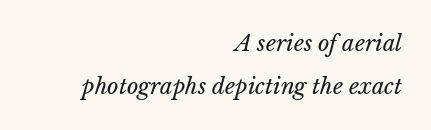
Q: Is the text bold? A: No.
Q: Is the text underlined? A: No.
Q: How is the paragraph aligned? A: Right-aligned.
Q: Is the spacing between letters normal or unusually wide? A: Normal.
Q: Is the spacing between lines tight, normal or loose? A: Loose.
